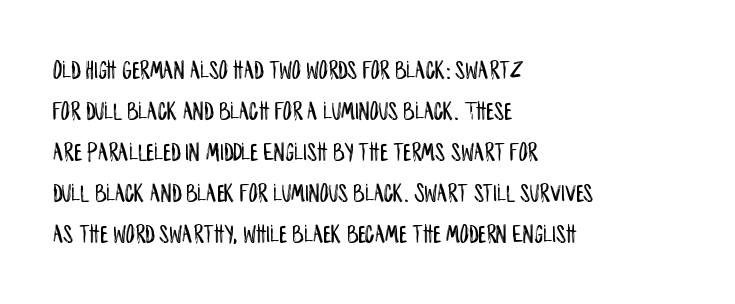
Q: Is the text italic (slanted)? A: No, it is upright.
Q: Is the text underlined? A: No.
Q: How is the paragraph aligned? A: Left-aligned.
Q: Is the spacing between letters normal or unusually wide? A: Normal.
Q: Is the spacing between lines tight, normal or loose? A: Normal.
